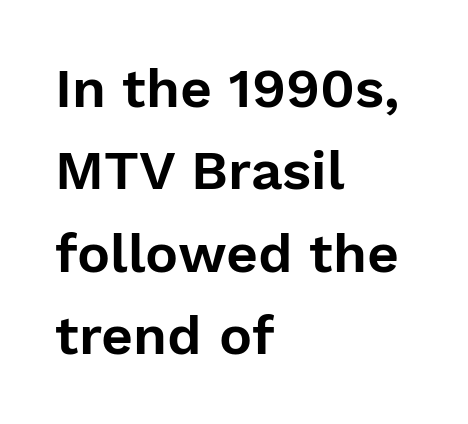
{"serif": "no", "italic": "no", "width": "normal", "stroke_contrast": "low", "x_height": "medium", "monospaced": "no", "underline": "no", "align": "left", "line_spacing": "normal", "line_spacing_ratio": 1.5, "letter_spacing": "normal", "letter_spacing_em": 0.0, "glyph_px": 55}
